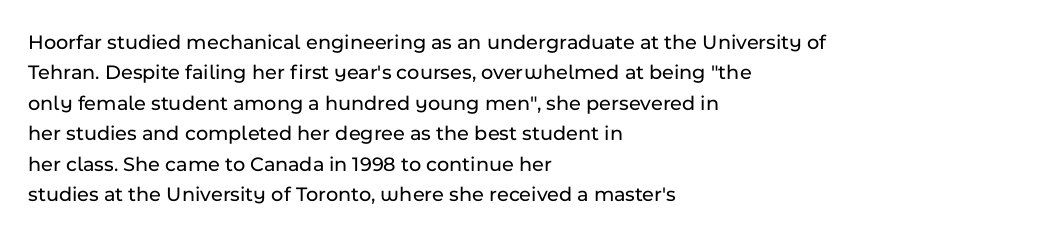
A bare baseline throughout the passage. This rendering uses left alignment, leaving the right contour irregular. Vertical strokes here are truly vertical. Glyph-to-glyph distance matches everyday printed text. If you measured baseline to baseline, you'd find a middling distance.
